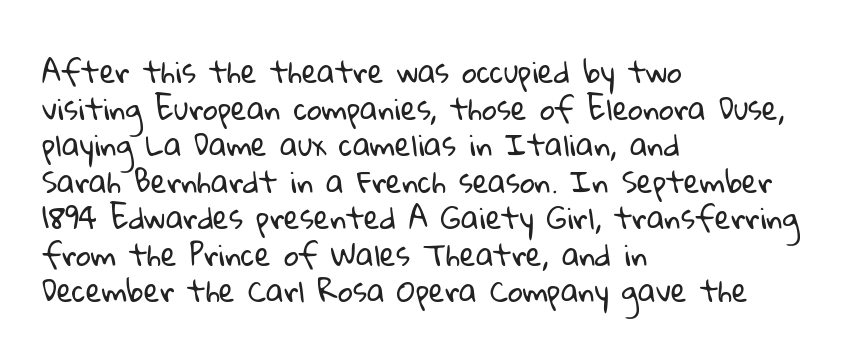
{"serif": "no", "bold": "no", "weight": "regular", "width": "normal", "stroke_contrast": "low", "x_height": "medium", "monospaced": "no", "underline": "no", "align": "left", "line_spacing": "normal", "line_spacing_ratio": 1.26, "letter_spacing": "normal", "letter_spacing_em": 0.0, "glyph_px": 29}
